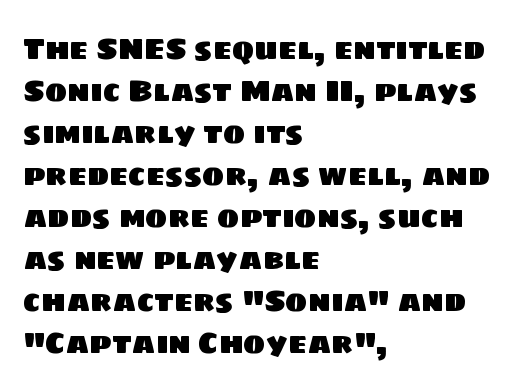
{"serif": "no", "width": "normal", "stroke_contrast": "low", "x_height": "large", "monospaced": "no", "underline": "no", "align": "left", "line_spacing": "normal", "line_spacing_ratio": 1.4, "letter_spacing": "normal", "letter_spacing_em": 0.0, "glyph_px": 30}
